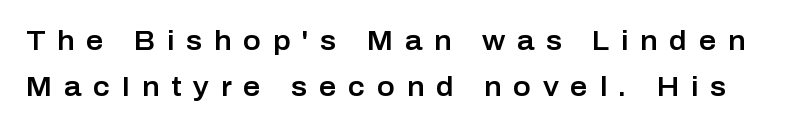
The type is letterspaced generously, with wide tracking. The strip under each line holds only bare page. The typography opts for an upright posture over an oblique one.
